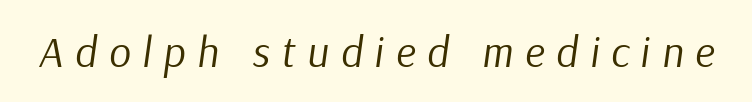
The image shows 43 px regular-weight type, italic (leaning right); set unusually wide letter spacing (+0.27 em), not underlined; low stroke contrast and a medium x-height.
